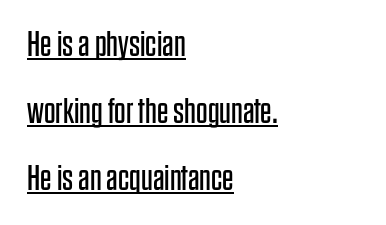
The image shows 36 px regular-weight, condensed sans-serif type, upright; set left-aligned, line spacing 1.86x, normal letter spacing, underlined; low stroke contrast and a large x-height.
